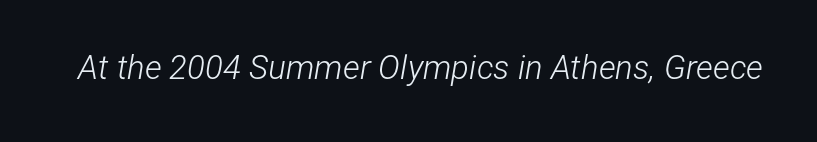
The image shows 33 px light, condensed type, italic (leaning right); set normal letter spacing, not underlined; low stroke contrast and a medium x-height.
